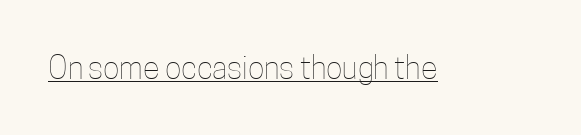
Q: Is the text bold? A: No.
Q: Is the text italic (slanted)? A: No, it is upright.
Q: Is the text underlined? A: Yes.
Q: Is the spacing between letters normal or unusually wide? A: Normal.
Q: Width (condensed, normal, or wide)? A: Condensed.
Q: Stroke contrast? A: Low.
Q: x-height? A: Medium.
Q: Monospaced? A: No.
